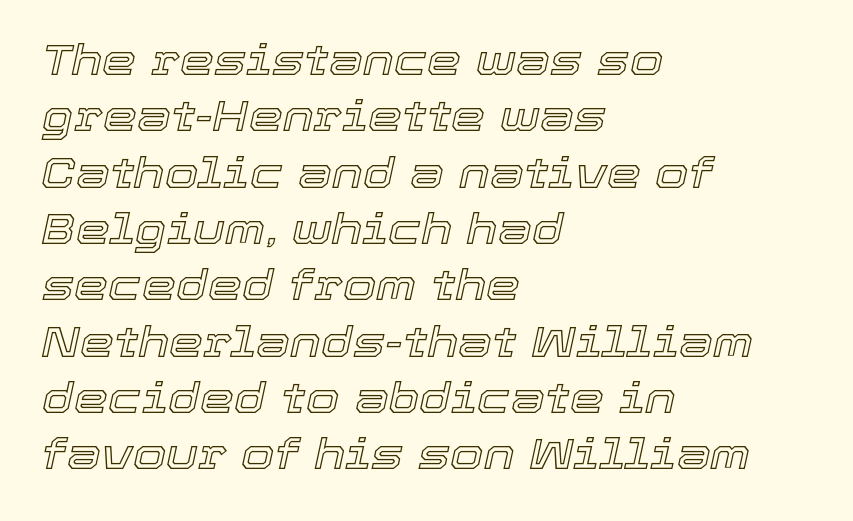
Q: Is the text italic (slanted)? A: Yes, it leans right by about 12 degrees.
Q: Is the text underlined? A: No.
Q: How is the paragraph aligned? A: Left-aligned.
Q: Is the spacing between letters normal or unusually wide? A: Normal.
Q: Is the spacing between lines tight, normal or loose? A: Normal.
Q: Width (condensed, normal, or wide)? A: Normal.
Q: x-height? A: Medium.
Q: Monospaced? A: No.
